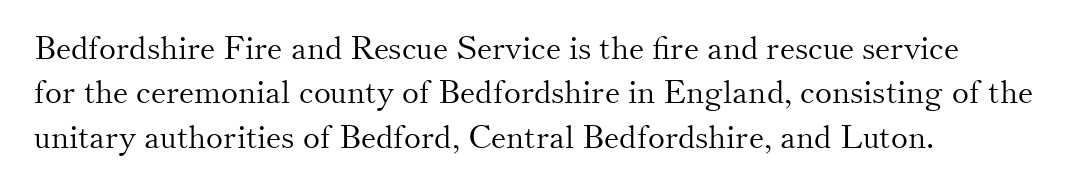
Q: Is the text bold? A: No.
Q: Is the text italic (slanted)? A: No, it is upright.
Q: Is the typeface a serif or a sans-serif typeface? A: Serif.
Q: Is the text underlined? A: No.
Q: How is the paragraph aligned? A: Left-aligned.
Q: Is the spacing between letters normal or unusually wide? A: Normal.
Q: Is the spacing between lines tight, normal or loose? A: Normal.
Q: Width (condensed, normal, or wide)? A: Normal.
Q: Stroke contrast? A: Medium.
Q: x-height? A: Small.
Q: Monospaced? A: No.
